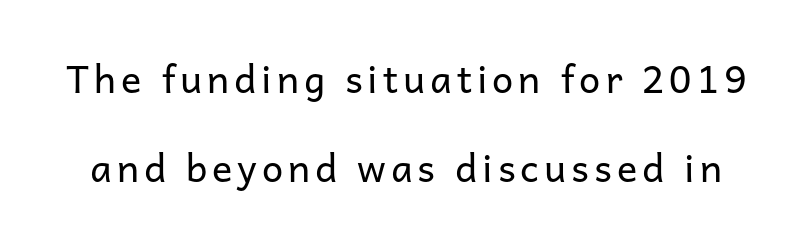
Q: Is the text bold? A: No.
Q: Is the text italic (slanted)? A: No, it is upright.
Q: Is the typeface a serif or a sans-serif typeface? A: Sans-serif.
Q: Is the text underlined? A: No.
Q: Is the spacing between lines tight, normal or loose? A: Loose.
Q: Width (condensed, normal, or wide)? A: Normal.
Q: Stroke contrast? A: Low.
Q: x-height? A: Medium.
Q: Monospaced? A: No.
